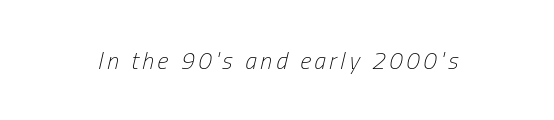
{"italic": "yes", "lean": "right", "slant_degrees": 13, "bold": "no", "underline": "no", "glyph_px": 24}
